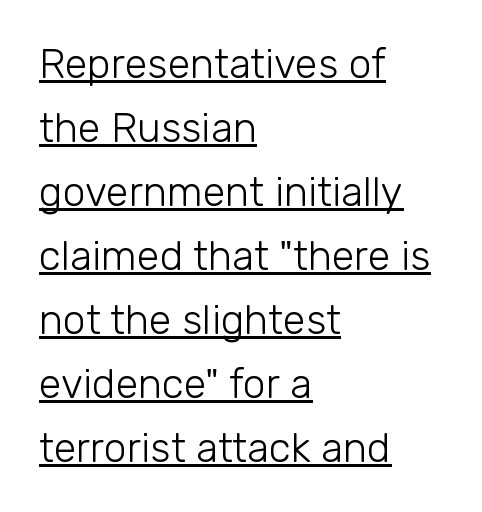
{"serif": "no", "italic": "no", "bold": "no", "weight": "light", "width": "normal", "stroke_contrast": "low", "x_height": "medium", "monospaced": "no", "underline": "yes", "align": "left", "line_spacing": "normal", "line_spacing_ratio": 1.56, "letter_spacing": "normal", "letter_spacing_em": 0.0, "glyph_px": 41}
